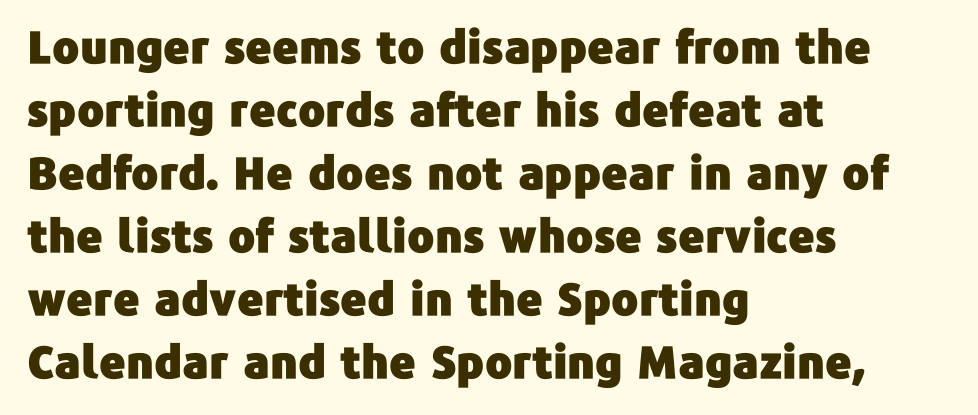
Q: Is the text italic (slanted)? A: No, it is upright.
Q: Is the typeface a serif or a sans-serif typeface? A: Sans-serif.
Q: Is the text underlined? A: No.
Q: How is the paragraph aligned? A: Left-aligned.
Q: Is the spacing between letters normal or unusually wide? A: Normal.
Q: Is the spacing between lines tight, normal or loose? A: Normal.
Q: Width (condensed, normal, or wide)? A: Normal.
Q: Stroke contrast? A: Low.
Q: x-height? A: Medium.
Q: Monospaced? A: No.
